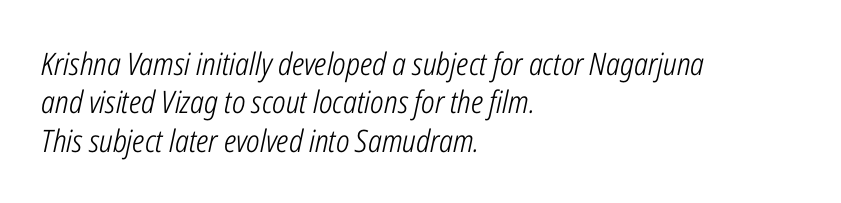
The image shows 31 px light, condensed type, italic (leaning right); set left-aligned, line spacing 1.24x, normal letter spacing, not underlined; low stroke contrast and a medium x-height.
